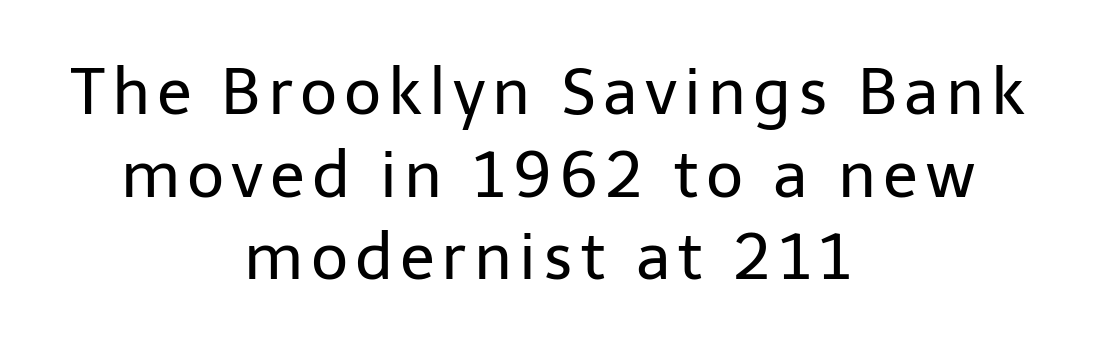
{"serif": "no", "italic": "no", "bold": "no", "weight": "regular", "width": "normal", "stroke_contrast": "low", "x_height": "medium", "monospaced": "no", "underline": "no", "align": "center", "line_spacing": "normal", "line_spacing_ratio": 1.29, "glyph_px": 64}
